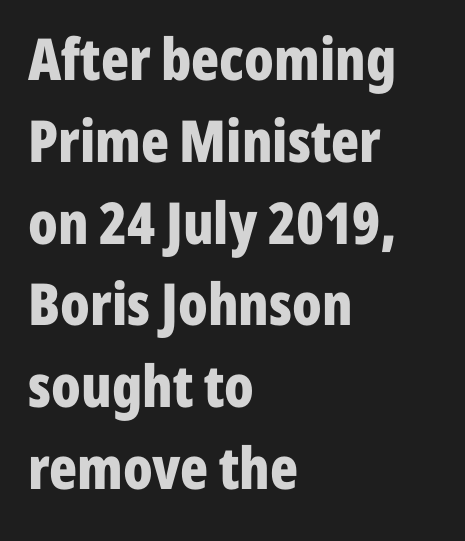
Q: Is the text bold? A: Yes.
Q: Is the text italic (slanted)? A: No, it is upright.
Q: Is the typeface a serif or a sans-serif typeface? A: Sans-serif.
Q: Is the text underlined? A: No.
Q: How is the paragraph aligned? A: Left-aligned.
Q: Is the spacing between letters normal or unusually wide? A: Normal.
Q: Is the spacing between lines tight, normal or loose? A: Normal.
Q: Width (condensed, normal, or wide)? A: Condensed.
Q: Stroke contrast? A: Low.
Q: x-height? A: Medium.
Q: Monospaced? A: No.
